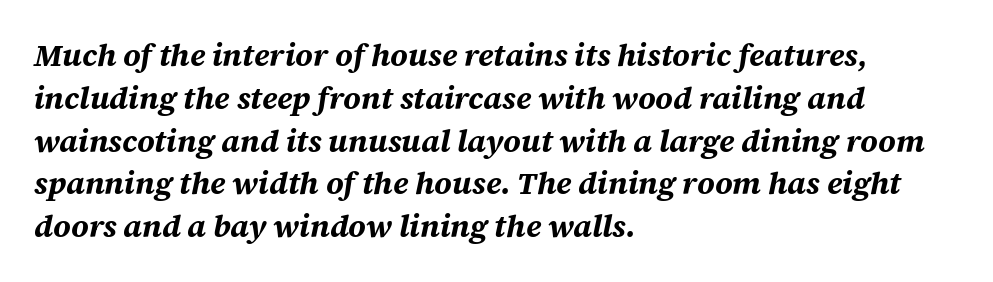
These lines keep a tight, regular rhythm from letter to letter. Heavy-handed strokes throughout: this text is bold. The lettering tilts uniformly, giving the passage an italic look. The setting favours the left margin, as ordinary paragraphs usually do.
